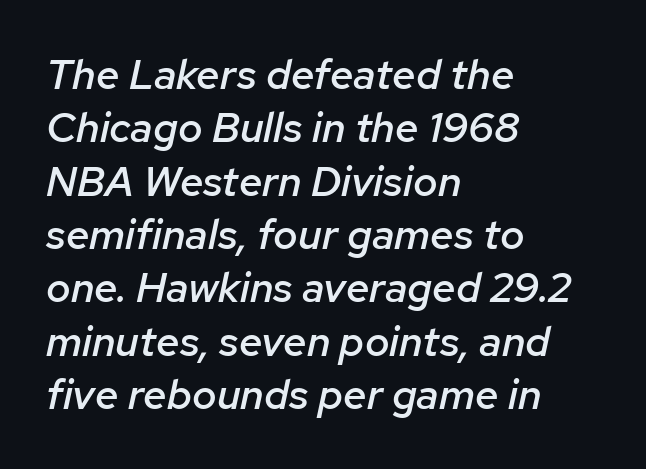
Between one letter and the next there's only the usual sliver of space. One-word summary of the alignment: left. The font's italic variant was chosen for this text. Clear beneath every line of the passage. The characters look somewhat weighty, a semibold short of true bold. Students, observe: this is what conventionally led text looks like.
